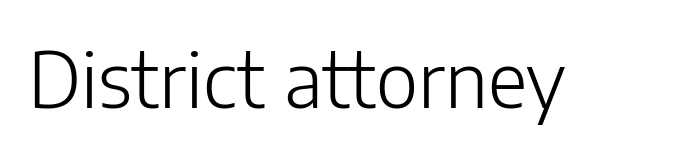
The image shows 77 px light sans-serif type, upright; set normal letter spacing, not underlined; low stroke contrast and a medium x-height.
